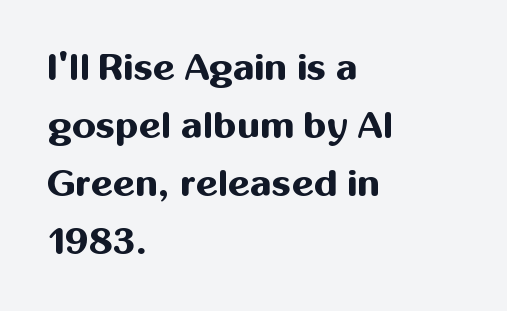
The image shows 38 px bold sans-serif type, upright; set left-aligned, normal line spacing (1.53x), normal letter spacing, not underlined; medium stroke contrast and a medium x-height.
